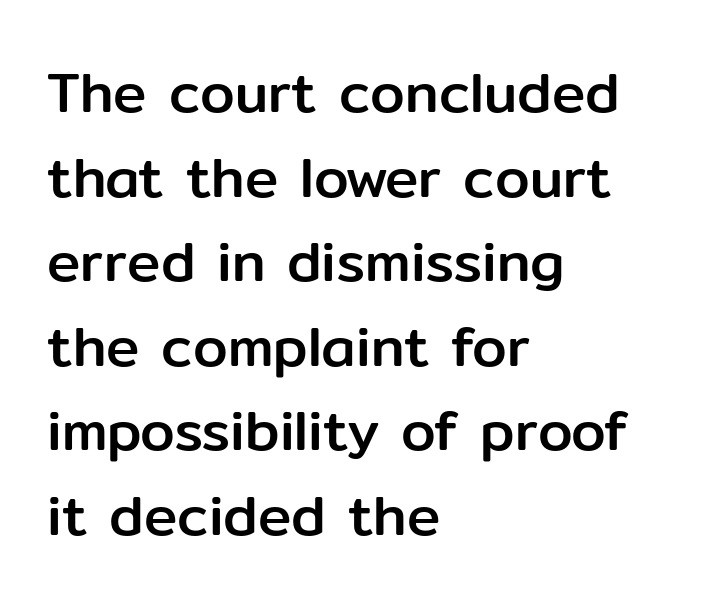
Q: Is the text italic (slanted)? A: No, it is upright.
Q: Is the typeface a serif or a sans-serif typeface? A: Sans-serif.
Q: Is the text underlined? A: No.
Q: How is the paragraph aligned? A: Left-aligned.
Q: Is the spacing between letters normal or unusually wide? A: Normal.
Q: Is the spacing between lines tight, normal or loose? A: Normal.
Q: Width (condensed, normal, or wide)? A: Normal.
Q: Stroke contrast? A: Low.
Q: x-height? A: Medium.
Q: Monospaced? A: No.
